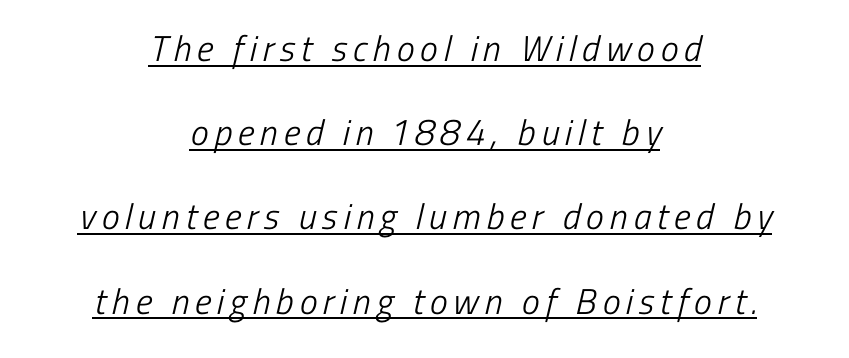
Reading down the column, the eye jumps a long way to each next line. Short and long lines alike share a common midpoint. In designer terms, the underline attribute is active on this setting. Check where the strokes stop: nothing finishes them off — pure sans.
